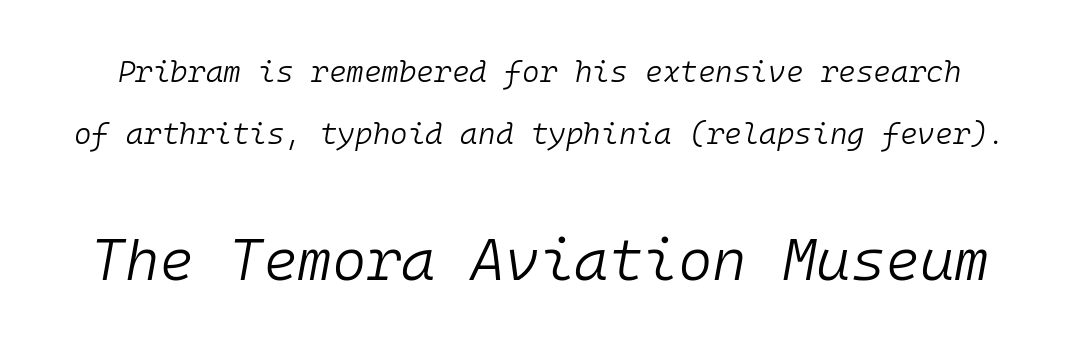
In terms of posture, this sample is oblique. The area under the type is left untouched. Of the two passages, the one underneath uses the larger point size. A typesetter would call this leading open, well beyond the default. Weight: regular or lighter. The rendering uses typewriter-style spacing with identical character cells.
